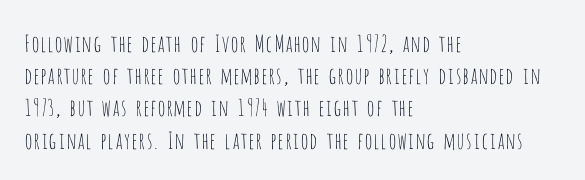
Regarding leading, the lines here are spaced in the standard way. The setting favours the left margin, as ordinary paragraphs usually do. The typeface has the unassuming heft of standard copy or less. The tracking reads as untouched default to a designer's eye. Type without underlining. Vertical strokes here are truly vertical.
